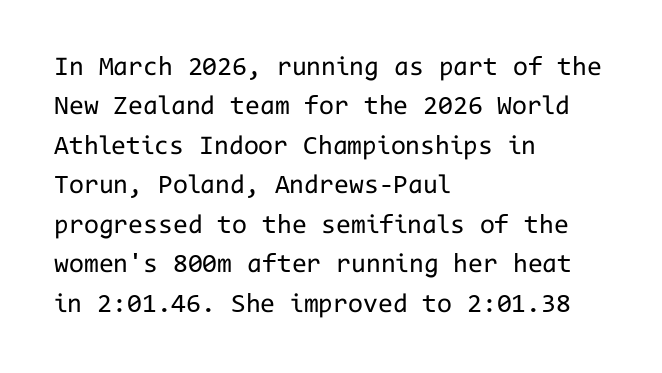
{"italic": "no", "bold": "no", "underline": "no", "align": "left", "line_spacing": "normal", "line_spacing_ratio": 1.46, "letter_spacing": "normal", "letter_spacing_em": 0.0, "glyph_px": 27}
